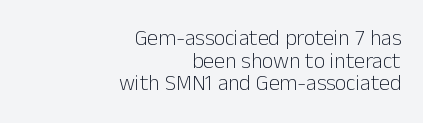
Q: Is the text bold? A: No.
Q: Is the text italic (slanted)? A: No, it is upright.
Q: Is the text underlined? A: No.
Q: How is the paragraph aligned? A: Right-aligned.
Q: Is the spacing between letters normal or unusually wide? A: Normal.
Q: Is the spacing between lines tight, normal or loose? A: Tight.
